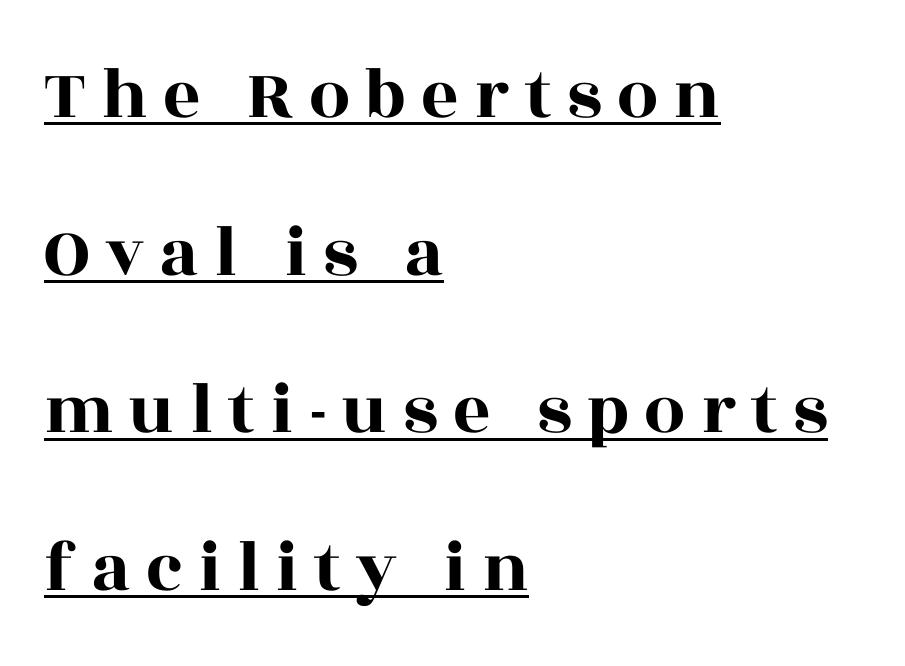
Q: Is the text italic (slanted)? A: No, it is upright.
Q: Is the typeface a serif or a sans-serif typeface? A: Serif.
Q: Is the text underlined? A: Yes.
Q: How is the paragraph aligned? A: Left-aligned.
Q: Is the spacing between letters normal or unusually wide? A: Unusually wide.
Q: Is the spacing between lines tight, normal or loose? A: Loose.
Q: Width (condensed, normal, or wide)? A: Wide.
Q: x-height? A: Large.
Q: Monospaced? A: No.
